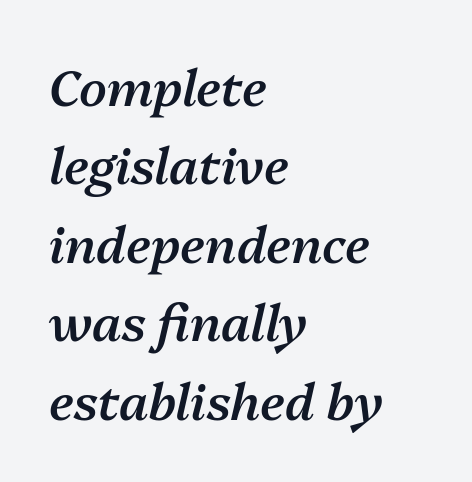
{"italic": "yes", "lean": "right", "slant_degrees": 13, "bold": "semi", "weight": "semibold", "width": "normal", "stroke_contrast": "medium", "x_height": "medium", "monospaced": "no", "underline": "no", "align": "left", "line_spacing": "normal", "line_spacing_ratio": 1.57, "letter_spacing": "normal", "letter_spacing_em": 0.0, "glyph_px": 50}
